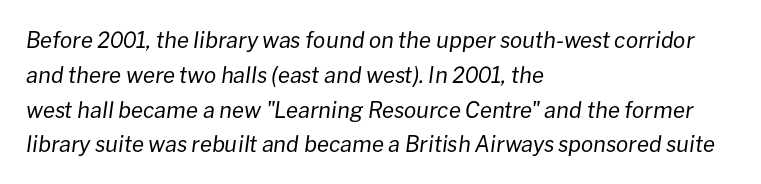
The image shows 22 px text type, italic (leaning right); set left-aligned, normal line spacing (1.58x), normal letter spacing, not underlined.
